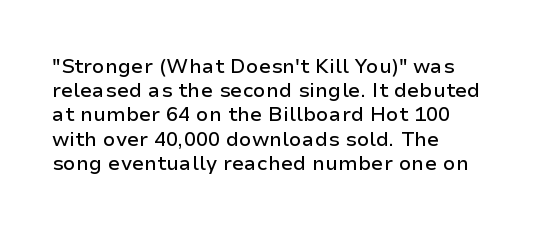
{"italic": "no", "underline": "no", "align": "left", "line_spacing_ratio": 1.21, "letter_spacing": "normal", "letter_spacing_em": 0.0, "glyph_px": 20}
